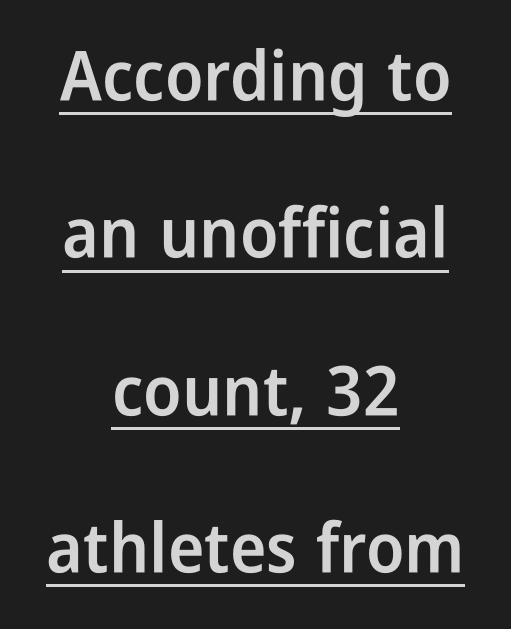
Q: Is the text bold? A: Semi-bold.
Q: Is the text italic (slanted)? A: No, it is upright.
Q: Is the typeface a serif or a sans-serif typeface? A: Sans-serif.
Q: Is the text underlined? A: Yes.
Q: How is the paragraph aligned? A: Centered.
Q: Is the spacing between letters normal or unusually wide? A: Normal.
Q: Is the spacing between lines tight, normal or loose? A: Loose.
Q: Width (condensed, normal, or wide)? A: Condensed.
Q: Stroke contrast? A: Low.
Q: x-height? A: Medium.
Q: Monospaced? A: No.
